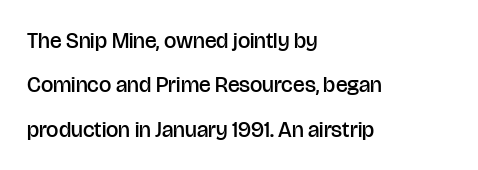
Set as a demibold, roughly 600 on the weight scale. Horizontally, the lines are justified to the leading edge only. Underline: absent. The type sits square on the baseline with zero lean. These lines keep a tight, regular rhythm from letter to letter. The vertical gap from one line to the next is large.
